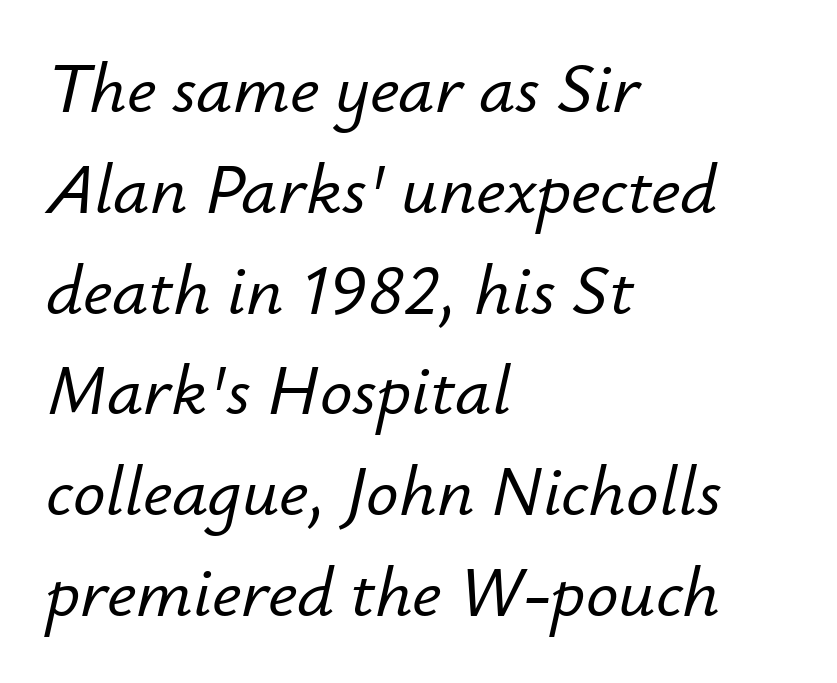
Q: Is the text italic (slanted)? A: Yes, it leans right by about 12 degrees.
Q: Is the text underlined? A: No.
Q: How is the paragraph aligned? A: Left-aligned.
Q: Is the spacing between letters normal or unusually wide? A: Normal.
Q: Is the spacing between lines tight, normal or loose? A: Normal.
Q: Width (condensed, normal, or wide)? A: Normal.
Q: Stroke contrast? A: Low.
Q: x-height? A: Small.
Q: Monospaced? A: No.
